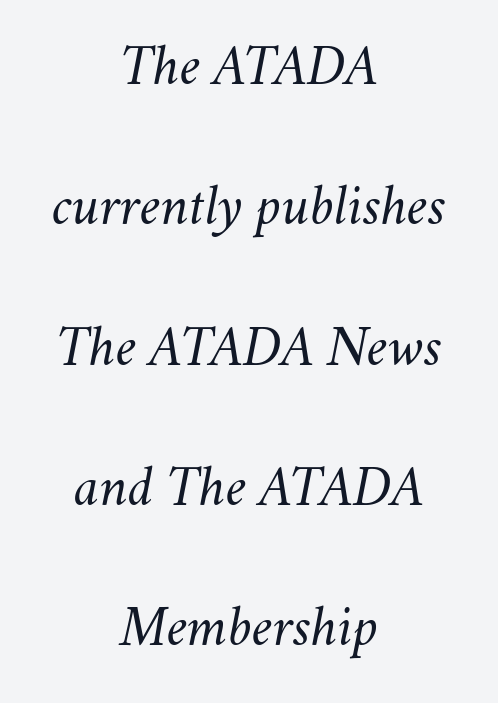
Inter-character spacing is left at the font's built-in metrics. Is the block centered? Yes — each line is placed symmetrically about the middle. Spacing verdict: proportional, widths tailored to each character. The axis of the letterforms is tilted away from vertical. A clean baseline with only descenders dipping below it. Leading is clearly above the norm, producing a sparse column.
